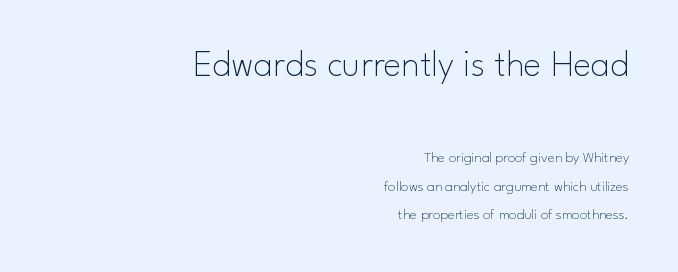
Layout note: lines flush right. Vertical strokes here are truly vertical. Here the first block reads like a headline and the second like body copy. Each letter keeps its own natural width here, so spacing adapts to shape. Counters stay open thanks to moderate or lighter strokes.
